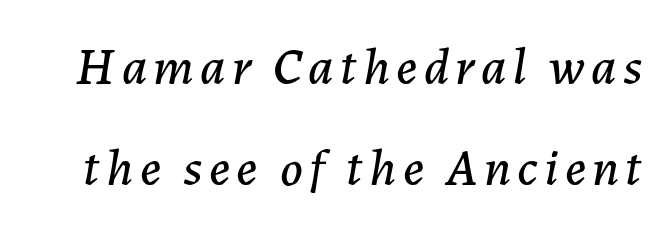
{"italic": "yes", "lean": "right", "slant_degrees": 7, "width": "normal", "stroke_contrast": "low", "x_height": "medium", "monospaced": "no", "underline": "no", "line_spacing": "loose", "line_spacing_ratio": 1.95, "glyph_px": 52}
